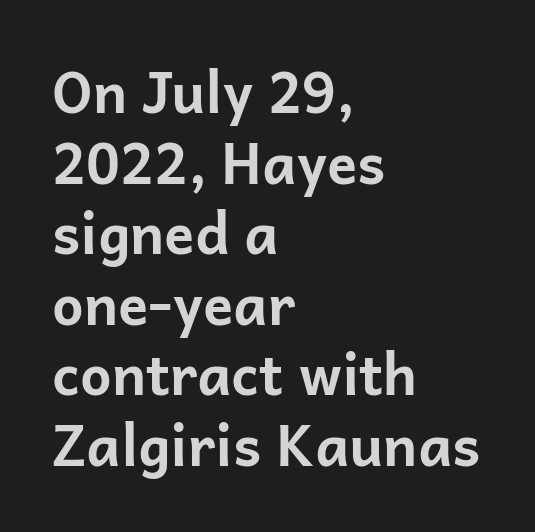
Q: Is the text bold? A: Yes.
Q: Is the text italic (slanted)? A: No, it is upright.
Q: Is the typeface a serif or a sans-serif typeface? A: Sans-serif.
Q: Is the text underlined? A: No.
Q: How is the paragraph aligned? A: Left-aligned.
Q: Is the spacing between letters normal or unusually wide? A: Normal.
Q: Is the spacing between lines tight, normal or loose? A: Normal.
Q: Width (condensed, normal, or wide)? A: Normal.
Q: Stroke contrast? A: Low.
Q: x-height? A: Medium.
Q: Monospaced? A: No.
